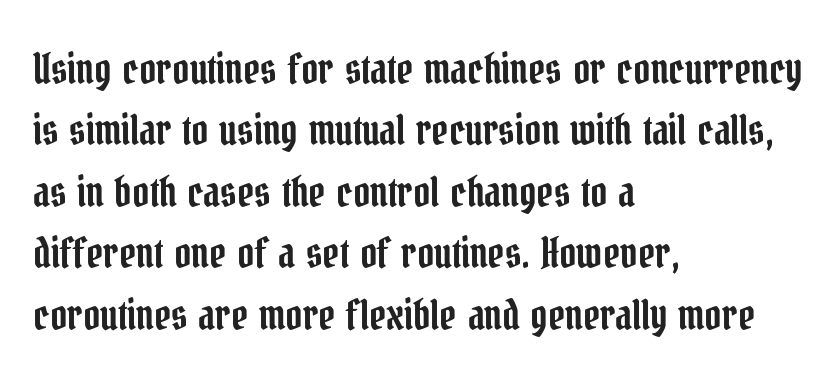
The image shows 41 px condensed serif type, upright; set left-aligned, normal line spacing (1.5x), normal letter spacing, not underlined; low stroke contrast and a medium x-height.
